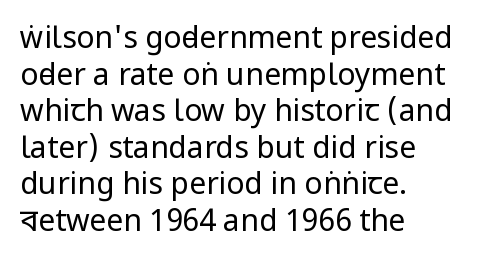
{"serif": "no", "italic": "no", "bold": "no", "weight": "regular", "width": "condensed", "stroke_contrast": "low", "underline": "no", "align": "left", "line_spacing_ratio": 1.22, "letter_spacing": "normal", "letter_spacing_em": 0.0, "glyph_px": 30}
